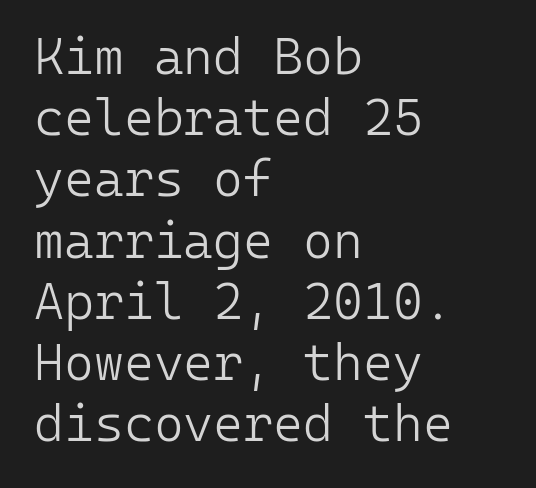
The image shows 51 px light sans-serif type, upright, monospaced; set left-aligned, line spacing 1.2x, normal letter spacing, not underlined; low stroke contrast and a medium x-height.
